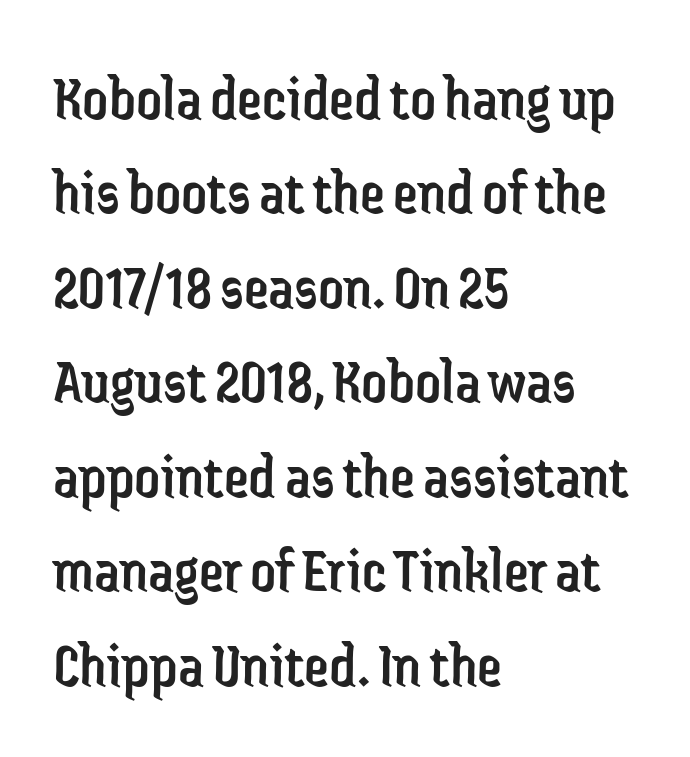
The image shows 63 px regular-weight, condensed sans-serif type, upright; set left-aligned, normal line spacing (1.5x), normal letter spacing, not underlined; low stroke contrast and a medium x-height.
